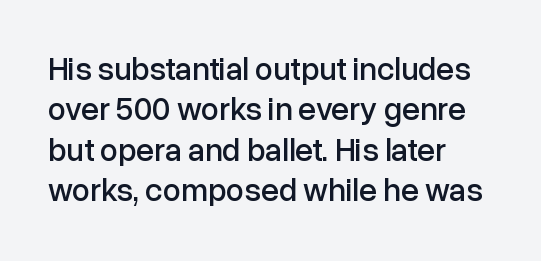
The image shows 32 px sans-serif type, upright; set left-aligned, normal line spacing (1.26x), normal letter spacing, not underlined; low stroke contrast and a medium x-height.
